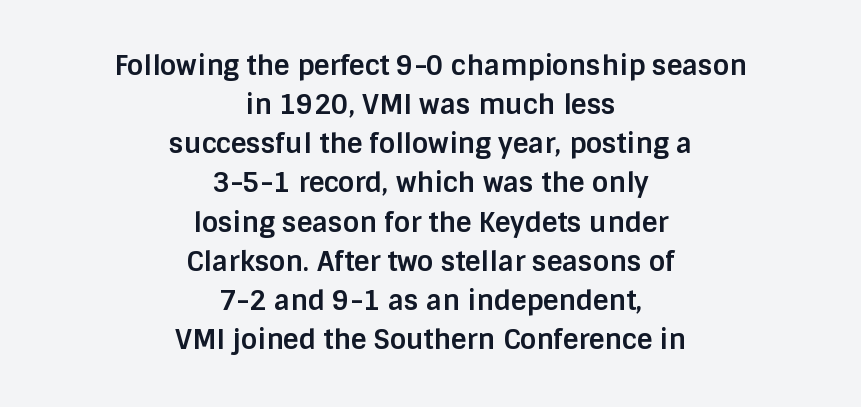
A roman cut, with each character standing at attention. Default kerning and tracking; the words read as compact shapes. Descender tails drop into unmarked territory. On the weight axis this lands at bold, roughly 700. One glance says typical: line gaps are just what's usual.
